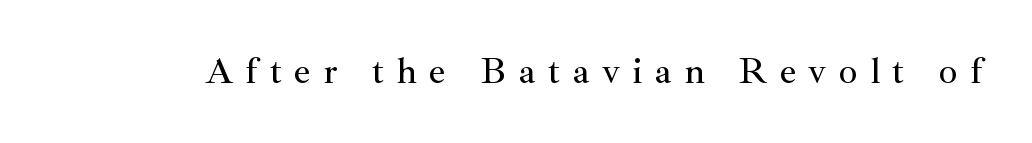
Q: Is the text italic (slanted)? A: No, it is upright.
Q: Is the typeface a serif or a sans-serif typeface? A: Serif.
Q: Is the text underlined? A: No.
Q: Is the spacing between letters normal or unusually wide? A: Unusually wide.
Q: Width (condensed, normal, or wide)? A: Normal.
Q: Stroke contrast? A: Medium.
Q: x-height? A: Small.
Q: Monospaced? A: No.
